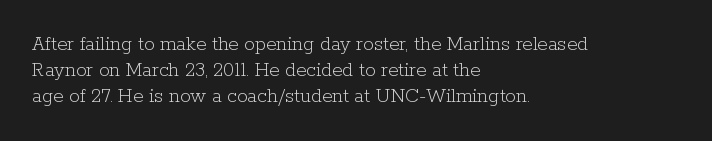
Q: Is the text bold? A: No.
Q: Is the text italic (slanted)? A: No, it is upright.
Q: Is the text underlined? A: No.
Q: How is the paragraph aligned? A: Left-aligned.
Q: Is the spacing between letters normal or unusually wide? A: Normal.
